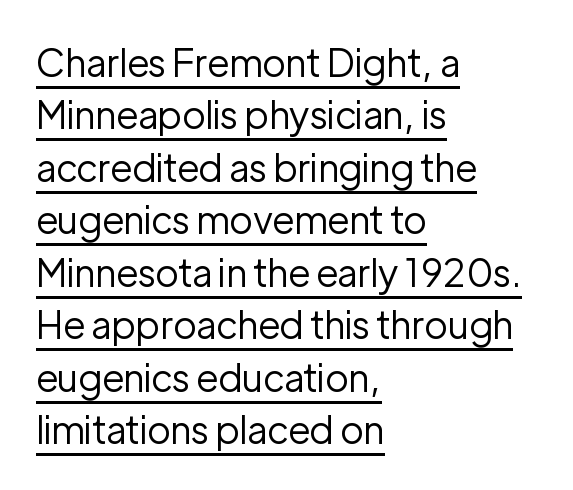
Ascenders rise straight up at ninety degrees. The rows are spaced the way most documents space them. This rendering leaves character spacing at its baseline value. Layout note: lines flush left. The face used here is a sans, in the tradition of grotesques and geometrics. Stroke thickness stays within the range of a standard reading face or lighter.
